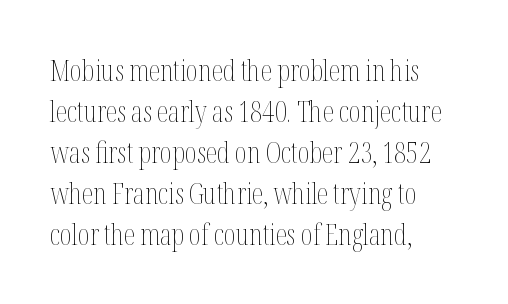
The image shows 29 px thin, condensed type, upright; set left-aligned, normal line spacing (1.41x), normal letter spacing, not underlined; medium stroke contrast and a medium x-height.
